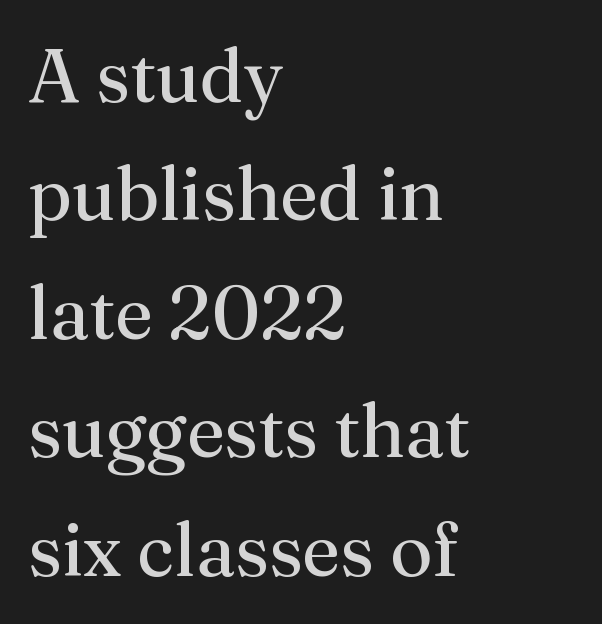
Is this a fixed-width face? No — the glyphs have proportional, varying widths. The passage shown is typeset with a serif family. The paragraph has a hard left edge and a soft right edge. Rule under the text: the space is simply empty. Posture: upright roman. You could call the tracking neutral — neither tight nor loose.
